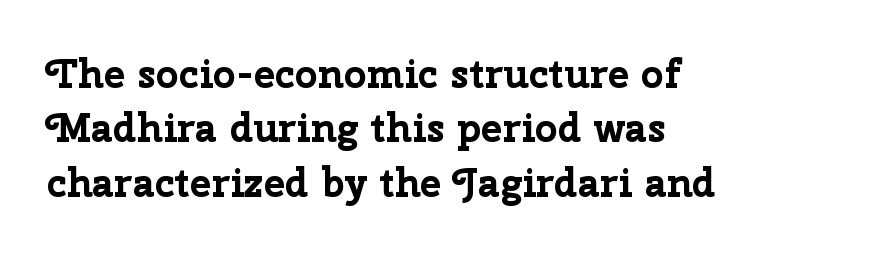
The paragraph has a hard left edge and a soft right edge. Here the glyphs are tracked normally, forming tight word shapes. Each letter keeps its own natural width here, so spacing adapts to shape. The typesetting leans heavy: a genuine bold. Does the type have serifs? No, each stem ends abruptly.
